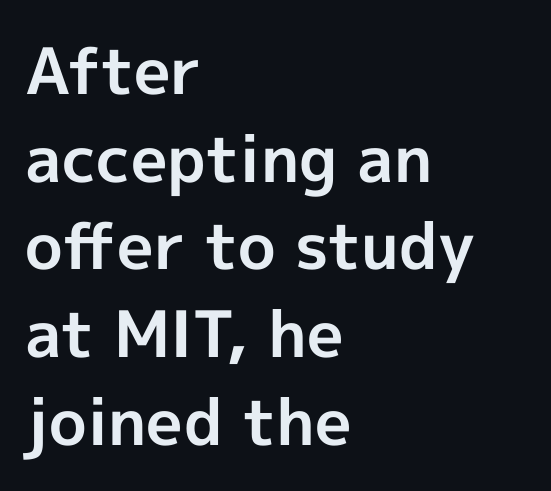
The tracking reads as untouched default to a designer's eye. The baseline area is clear. The rendering uses a bold face; every stroke is thick and dark. The designer went with a sans here, leaving each stem footless. The rows are spaced the way most documents space them. The passage is arranged the way most books set body copy — flush left.
